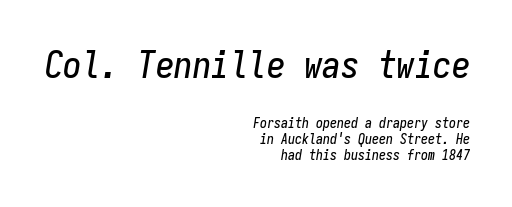
Is the block centered? No — it sits flush against the right margin. Summary of vertical rhythm: compact, with narrow interline spacing. The tracking reads as untouched default to a designer's eye. The font's italic variant was chosen for this text. Here the first block reads like a headline and the second like body copy.
